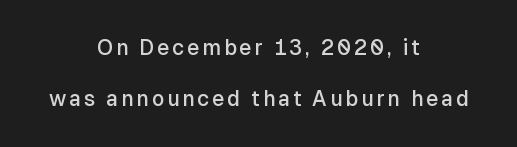
As a designer I'd log this as weight 600, semibold. This sample is center-justified, so both line endings float freely. Summary of vertical rhythm: relaxed, with wide interline spacing. Decoration check: the copy has no underline. The font's upright variant was chosen for this text.
